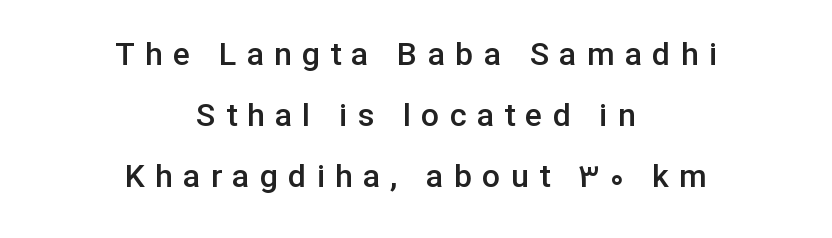
Q: Is the text bold? A: Semi-bold.
Q: Is the text italic (slanted)? A: No, it is upright.
Q: Is the typeface a serif or a sans-serif typeface? A: Sans-serif.
Q: Is the text underlined? A: No.
Q: How is the paragraph aligned? A: Centered.
Q: Is the spacing between letters normal or unusually wide? A: Unusually wide.
Q: Is the spacing between lines tight, normal or loose? A: Loose.
Q: Width (condensed, normal, or wide)? A: Normal.
Q: Stroke contrast? A: Low.
Q: x-height? A: Medium.
Q: Monospaced? A: No.
